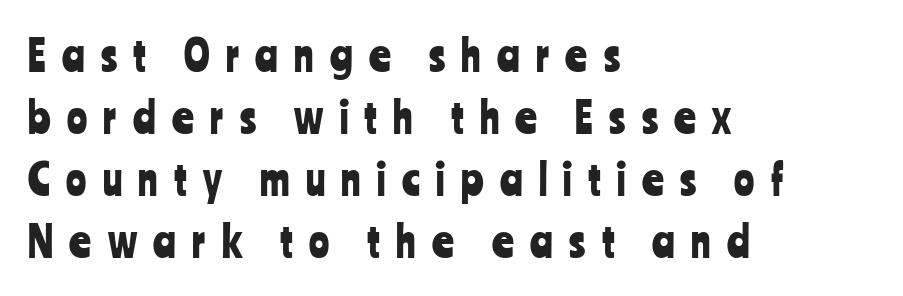
Q: Is the text italic (slanted)? A: No, it is upright.
Q: Is the typeface a serif or a sans-serif typeface? A: Sans-serif.
Q: Is the text underlined? A: No.
Q: How is the paragraph aligned? A: Left-aligned.
Q: Is the spacing between letters normal or unusually wide? A: Unusually wide.
Q: Is the spacing between lines tight, normal or loose? A: Normal.
Q: Width (condensed, normal, or wide)? A: Condensed.
Q: Stroke contrast? A: Low.
Q: x-height? A: Medium.
Q: Monospaced? A: No.
